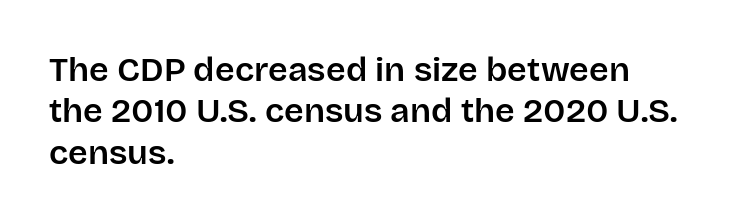
The image shows 34 px sans-serif type, upright; set left-aligned, line spacing 1.22x, normal letter spacing, not underlined; low stroke contrast and a large x-height.
